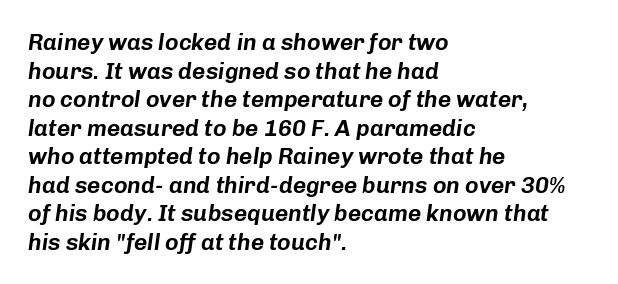
Q: Is the text italic (slanted)? A: Yes, it leans right by about 8 degrees.
Q: Is the text underlined? A: No.
Q: How is the paragraph aligned? A: Left-aligned.
Q: Is the spacing between letters normal or unusually wide? A: Normal.
